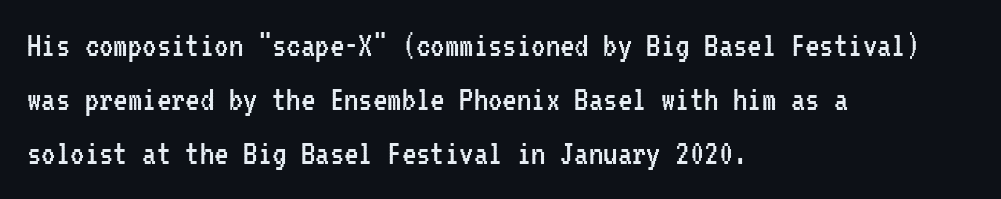
Baseline-to-baseline distance is the conventional proportion of letter height. The face used here is monospaced, like something from a code editor. The letters stand upright; this is a roman face. The weight would be labelled regular, book, light, or lighter still.
